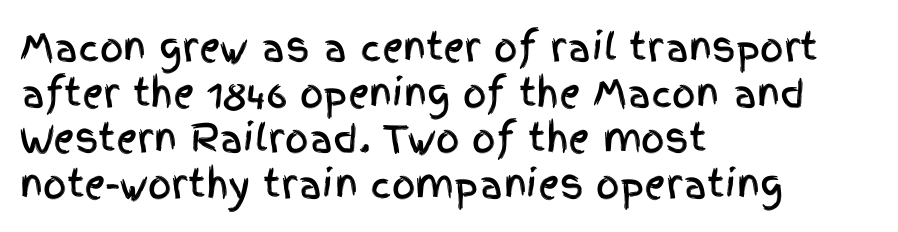
{"serif": "no", "italic": "no", "width": "condensed", "x_height": "large", "monospaced": "no", "underline": "no", "align": "left", "line_spacing_ratio": 1.23, "letter_spacing": "normal", "letter_spacing_em": 0.0, "glyph_px": 37}
